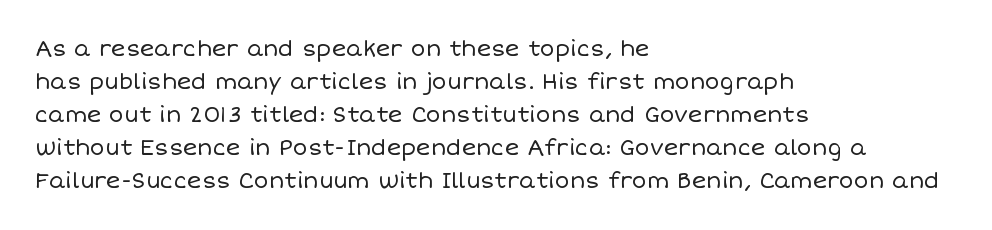
The image shows 22 px text type, upright; set left-aligned, normal line spacing (1.5x), normal letter spacing, not underlined.
